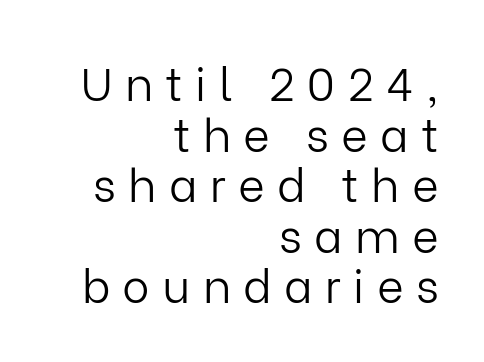
The face looks like a standard text weight, possibly lighter. Ordinary non-slanted type is in use. Classification — sans serif. No word sits above an underline. The tracking reads as deliberately expanded to a designer's eye. Which margin do the lines hug? The right one — the left edge is uneven.
